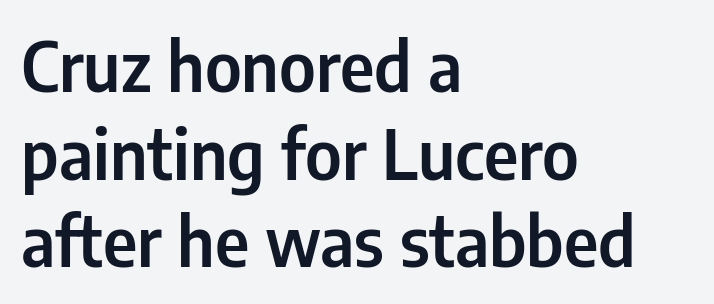
Q: Is the text italic (slanted)? A: No, it is upright.
Q: Is the typeface a serif or a sans-serif typeface? A: Sans-serif.
Q: Is the text underlined? A: No.
Q: How is the paragraph aligned? A: Left-aligned.
Q: Is the spacing between letters normal or unusually wide? A: Normal.
Q: Is the spacing between lines tight, normal or loose? A: Normal.
Q: Width (condensed, normal, or wide)? A: Condensed.
Q: Stroke contrast? A: Low.
Q: x-height? A: Medium.
Q: Monospaced? A: No.
